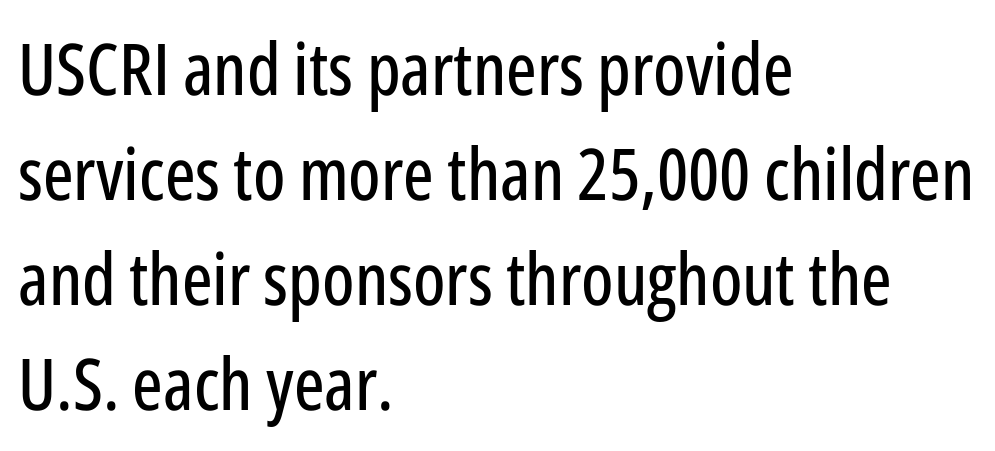
Looks like regular typesetting: each glyph gets only the width it needs. The paragraph shown leans on its left margin. These lines were composed using upright roman letters. The space beneath each line is pristine and unruled. This rendering employs a face without finishing strokes, i.e., a sans-serif.
